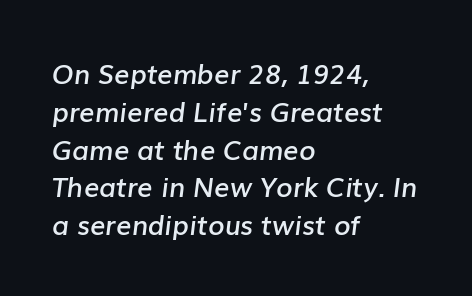
The image shows 27 px text type, italic (leaning right); set left-aligned, normal line spacing (1.4x), normal letter spacing, not underlined.
